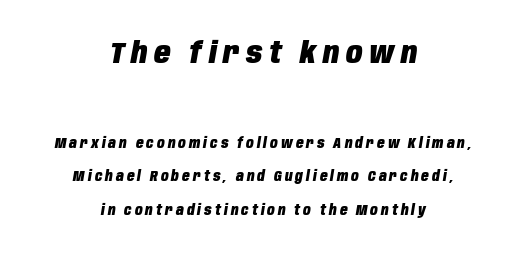
Q: Is the text bold? A: Yes.
Q: Is the text italic (slanted)? A: Yes, it leans right by about 10 degrees.
Q: Is the text underlined? A: No.
Q: How is the paragraph aligned? A: Centered.
Q: Is the spacing between letters normal or unusually wide? A: Unusually wide.
Q: Is the spacing between lines tight, normal or loose? A: Loose.
Q: Which block of text is set in a larger size, the first (top) or the second (bottom)? A: The first (top) one.
Q: Width (condensed, normal, or wide)? A: Condensed.
Q: Stroke contrast? A: Low.
Q: x-height? A: Large.
Q: Monospaced? A: No.
